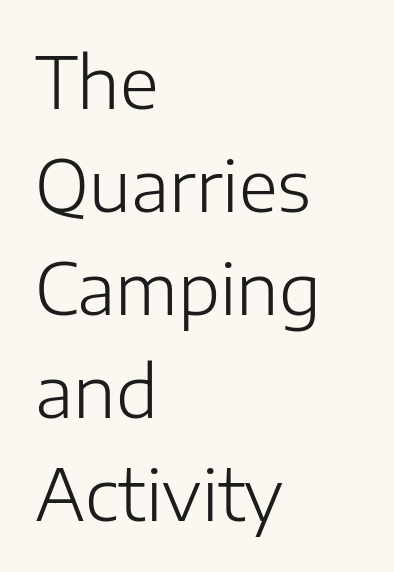
Q: Is the text bold? A: No.
Q: Is the text italic (slanted)? A: No, it is upright.
Q: Is the typeface a serif or a sans-serif typeface? A: Sans-serif.
Q: Is the text underlined? A: No.
Q: How is the paragraph aligned? A: Left-aligned.
Q: Is the spacing between letters normal or unusually wide? A: Normal.
Q: Is the spacing between lines tight, normal or loose? A: Normal.
Q: Width (condensed, normal, or wide)? A: Normal.
Q: Stroke contrast? A: Low.
Q: x-height? A: Medium.
Q: Monospaced? A: No.
